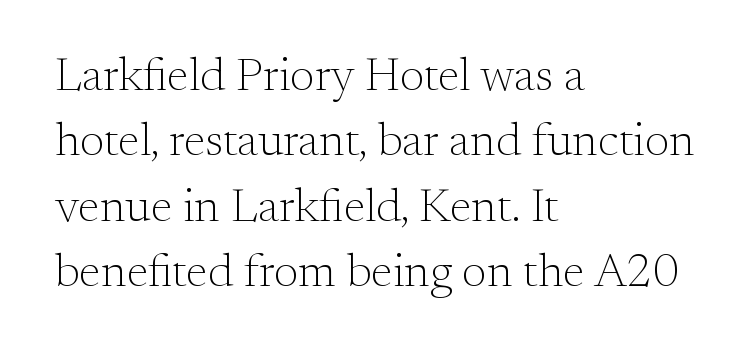
Q: Is the text bold? A: No.
Q: Is the text italic (slanted)? A: No, it is upright.
Q: Is the typeface a serif or a sans-serif typeface? A: Serif.
Q: Is the text underlined? A: No.
Q: How is the paragraph aligned? A: Left-aligned.
Q: Is the spacing between letters normal or unusually wide? A: Normal.
Q: Is the spacing between lines tight, normal or loose? A: Normal.
Q: Width (condensed, normal, or wide)? A: Normal.
Q: Stroke contrast? A: Medium.
Q: x-height? A: Small.
Q: Monospaced? A: No.
